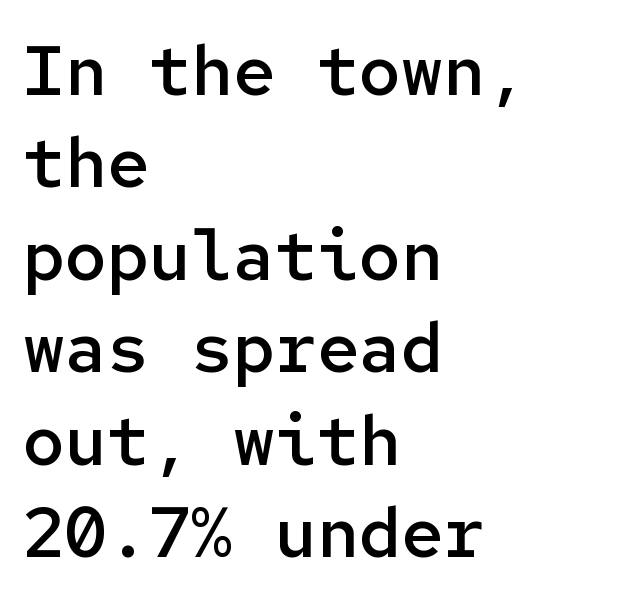
These lines sit exactly where default settings would place them. Each letter, wide or thin by design, is forced into the same width here. It's the straight-up-and-down kind of type. Every row of glyphs begins at an identical x-position on the left.
